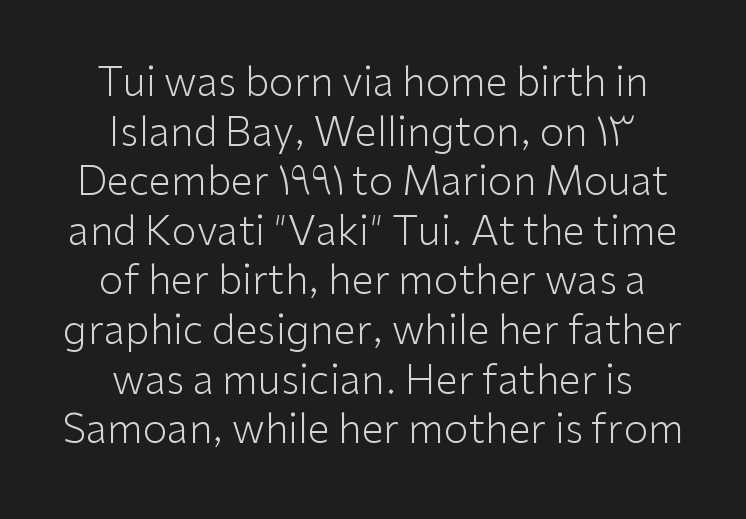
Q: Is the text bold? A: No.
Q: Is the text italic (slanted)? A: No, it is upright.
Q: Is the typeface a serif or a sans-serif typeface? A: Sans-serif.
Q: Is the text underlined? A: No.
Q: How is the paragraph aligned? A: Centered.
Q: Is the spacing between letters normal or unusually wide? A: Normal.
Q: Width (condensed, normal, or wide)? A: Normal.
Q: Stroke contrast? A: Low.
Q: x-height? A: Medium.
Q: Monospaced? A: No.
